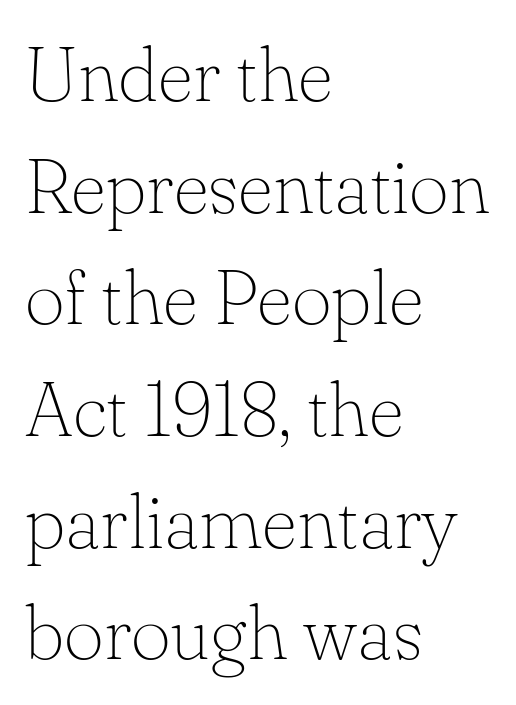
The lines sit at an ordinary, default distance from one another. Here the designer chose a conventional face with non-uniform glyph widths. Heft: none added — not bold. Typographically, this falls in the serif category. You could call the tracking neutral — neither tight nor loose.
